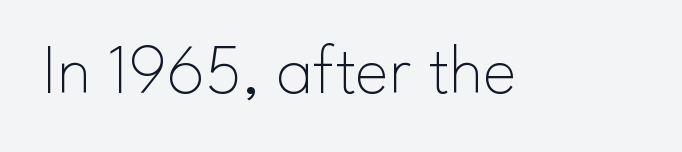
{"serif": "no", "italic": "no", "bold": "no", "weight": "thin", "width": "normal", "stroke_contrast": "low", "x_height": "small", "monospaced": "no", "underline": "no", "letter_spacing": "normal", "letter_spacing_em": 0.0, "glyph_px": 71}
